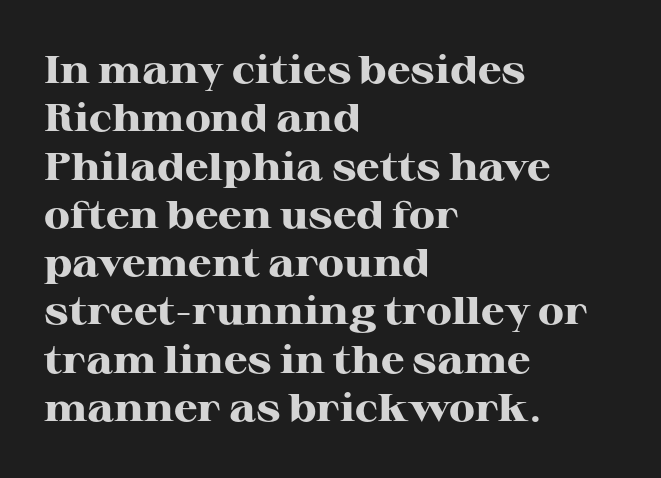
Note the varied advance widths — an 'i' is clearly narrower than an 'm'. These lines are composed in type with serifs. No italicization has been applied; the sample stays upright. Short and long lines alike share a common starting point at left.
